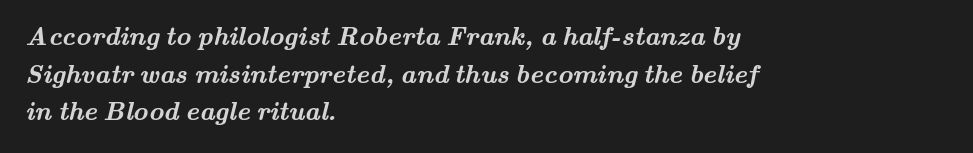
{"bold": "yes", "underline": "no", "align": "left", "line_spacing": "normal", "line_spacing_ratio": 1.45, "letter_spacing": "normal", "letter_spacing_em": 0.0, "glyph_px": 26}
